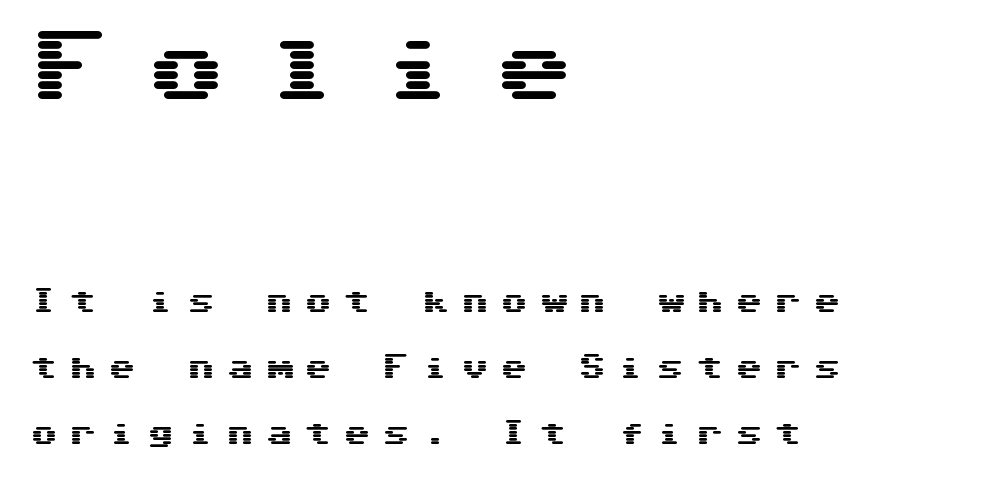
The letters in the upper block stand taller than those in the block below. I'd call this a sans setting — the letters go barefoot. Students, note that the glyphs here are deliberately spaced far apart. Notice the wide empty band between every row — that's loose leading.
